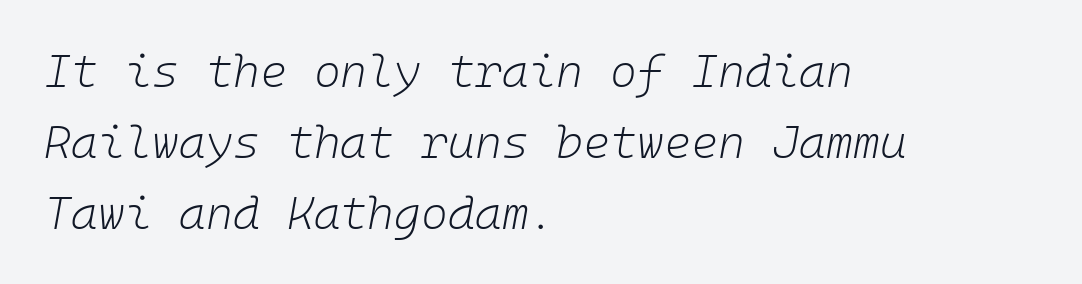
Summary of vertical rhythm: regular, with standard interline spacing. Has an underline been added? It has not. Reading down the block, your eye returns to a fixed left position each line. The rendering uses typewriter-style spacing with identical character cells. Slanted lettering throughout.
